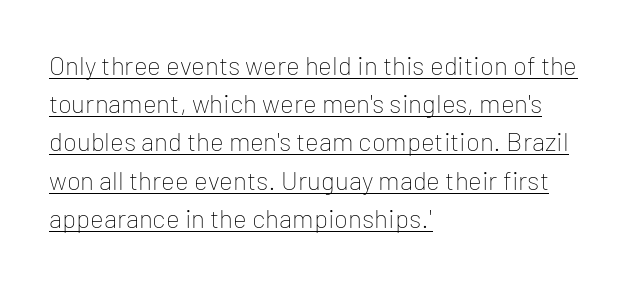
The lettering is marked with a stroke running underneath it. Designer's note — italics off, roman on. Look at the tracking — it's just the regular setting, nothing added. Is this a heavy cut? Hardly; it is regular or lighter.
